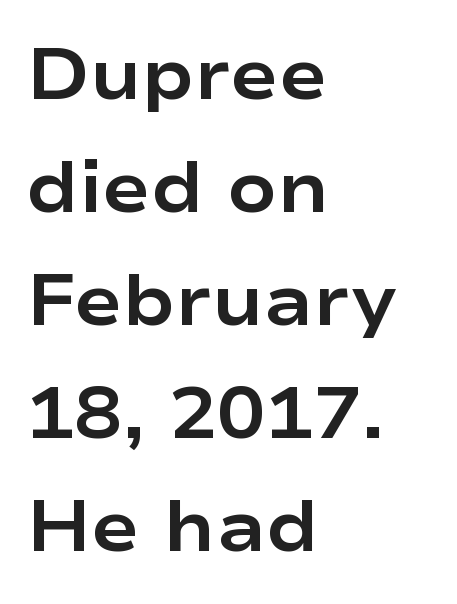
Q: Is the text bold? A: Yes.
Q: Is the text italic (slanted)? A: No, it is upright.
Q: Is the typeface a serif or a sans-serif typeface? A: Sans-serif.
Q: Is the text underlined? A: No.
Q: How is the paragraph aligned? A: Left-aligned.
Q: Is the spacing between letters normal or unusually wide? A: Normal.
Q: Is the spacing between lines tight, normal or loose? A: Normal.
Q: Width (condensed, normal, or wide)? A: Wide.
Q: Stroke contrast? A: Low.
Q: x-height? A: Medium.
Q: Monospaced? A: No.
